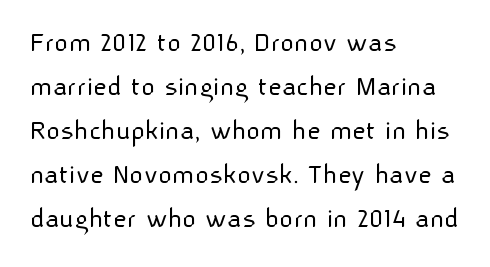
The image shows 30 px light sans-serif type, upright; set left-aligned, normal line spacing (1.47x), normal letter spacing, not underlined; low stroke contrast and a medium x-height.
